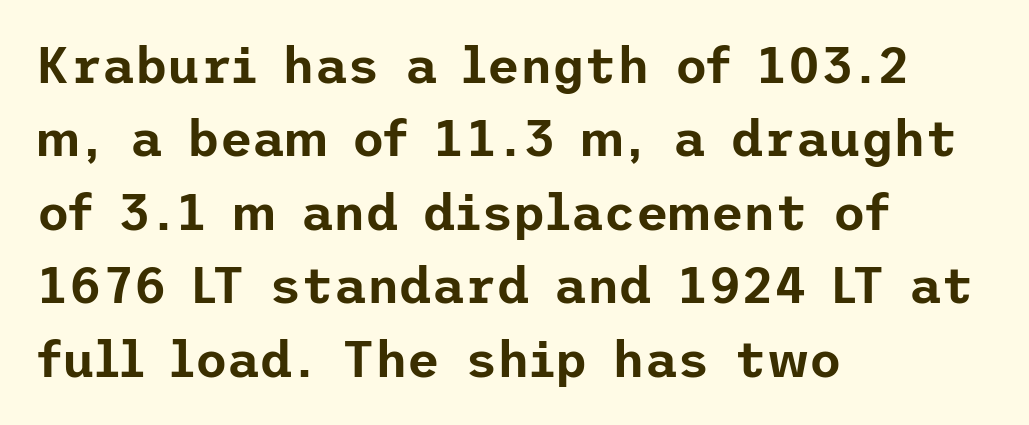
{"serif": "no", "italic": "no", "width": "normal", "stroke_contrast": "low", "x_height": "medium", "underline": "no", "align": "left", "line_spacing": "normal", "line_spacing_ratio": 1.47, "letter_spacing": "normal", "letter_spacing_em": 0.0, "glyph_px": 50}
